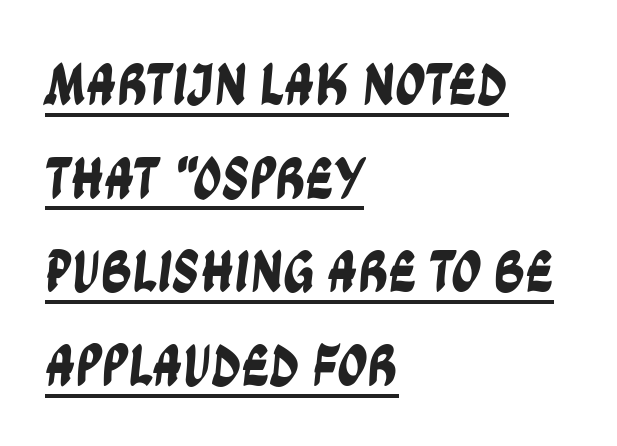
{"serif": "no", "width": "condensed", "stroke_contrast": "low", "x_height": "large", "monospaced": "no", "underline": "yes", "align": "left", "line_spacing": "normal", "line_spacing_ratio": 1.56, "letter_spacing": "normal", "letter_spacing_em": 0.0, "glyph_px": 60}
